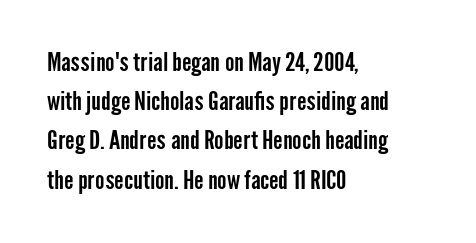
The image shows 25 px text type, upright; set left-aligned, normal line spacing (1.57x), normal letter spacing, not underlined.
